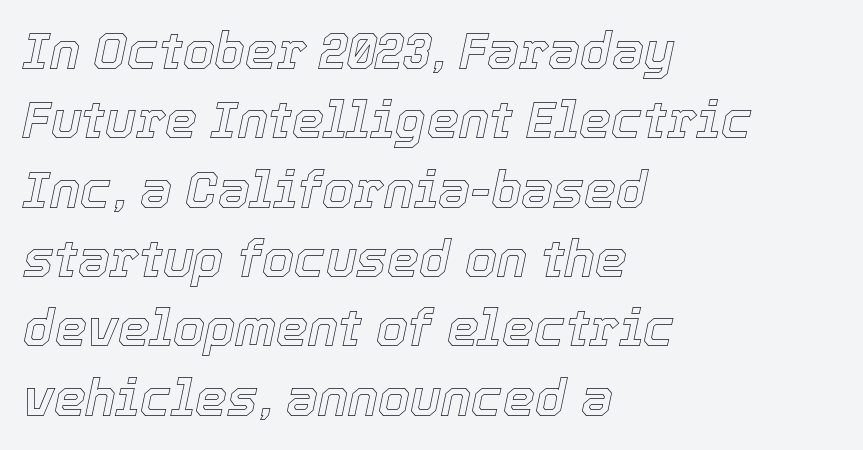
The image shows 51 px text type, italic (leaning right); set left-aligned, normal line spacing (1.36x), normal letter spacing, not underlined; a medium x-height.
